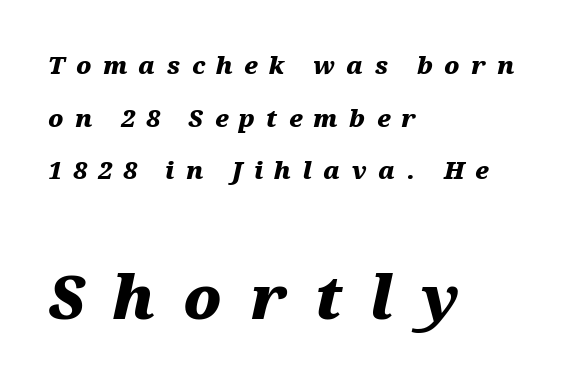
{"italic": "yes", "lean": "right", "slant_degrees": 12, "bold": "yes", "weight": "heavy", "width": "wide", "stroke_contrast": "medium", "x_height": "medium", "monospaced": "no", "underline": "no", "align": "left", "line_spacing": "loose", "line_spacing_ratio": 2.19, "letter_spacing": "wide", "letter_spacing_em": 0.47, "larger_block": "second", "size_ratio": 2.5, "glyph_px": 60}
